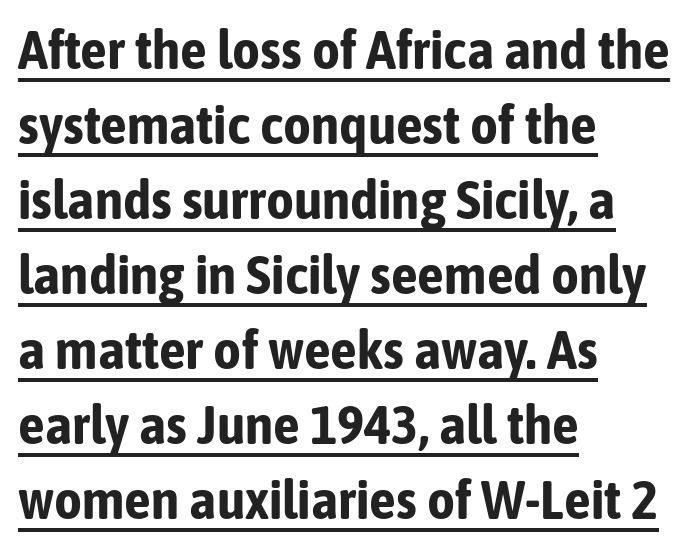
The image shows 54 px bold, condensed sans-serif type, upright; set left-aligned, normal line spacing (1.39x), normal letter spacing, underlined; low stroke contrast and a medium x-height.
